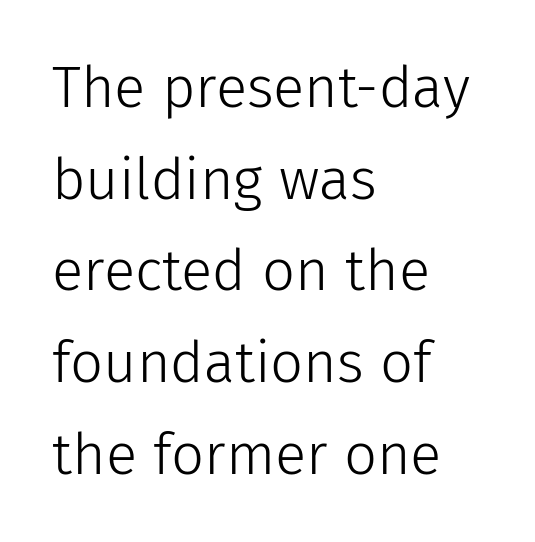
Q: Is the text bold? A: No.
Q: Is the text italic (slanted)? A: No, it is upright.
Q: Is the typeface a serif or a sans-serif typeface? A: Sans-serif.
Q: Is the text underlined? A: No.
Q: How is the paragraph aligned? A: Left-aligned.
Q: Is the spacing between letters normal or unusually wide? A: Normal.
Q: Is the spacing between lines tight, normal or loose? A: Normal.
Q: Width (condensed, normal, or wide)? A: Normal.
Q: Stroke contrast? A: Low.
Q: x-height? A: Medium.
Q: Monospaced? A: No.
